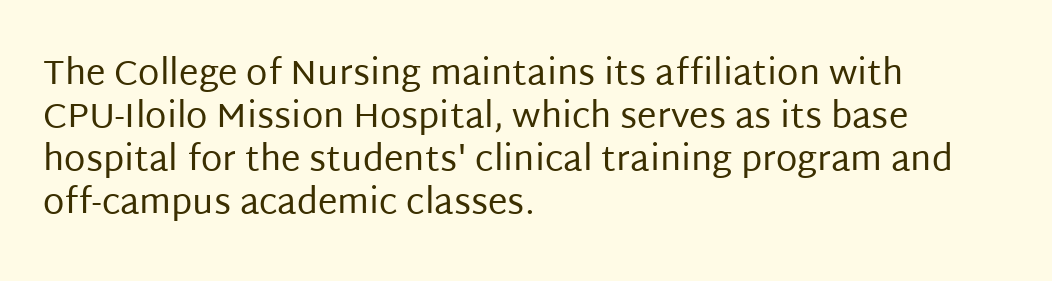
The image shows 35 px regular-weight sans-serif type, upright; set left-aligned, line spacing 1.23x, normal letter spacing, not underlined; low stroke contrast and a large x-height.
